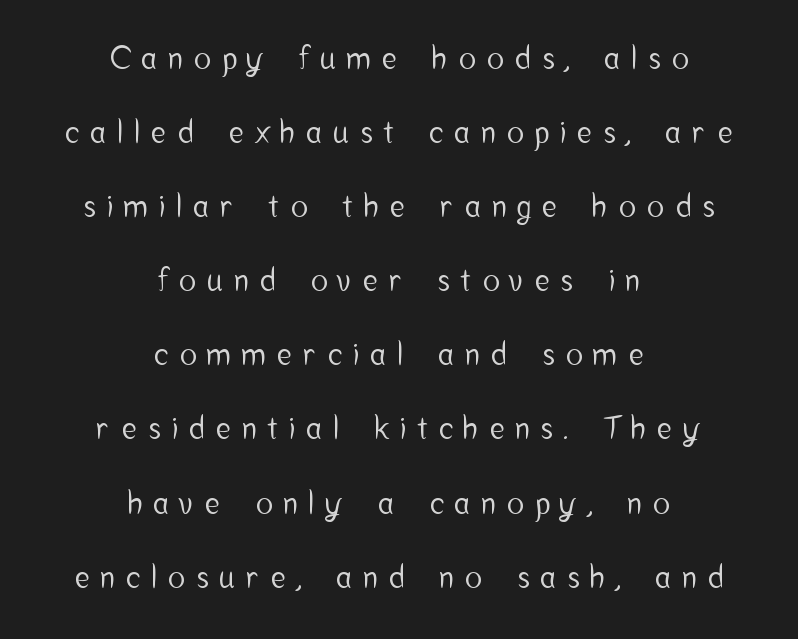
The image shows 31 px condensed sans-serif type, upright; set centered, loose line spacing (2.39x), unusually wide letter spacing (+0.38 em), not underlined; low stroke contrast and a medium x-height.
